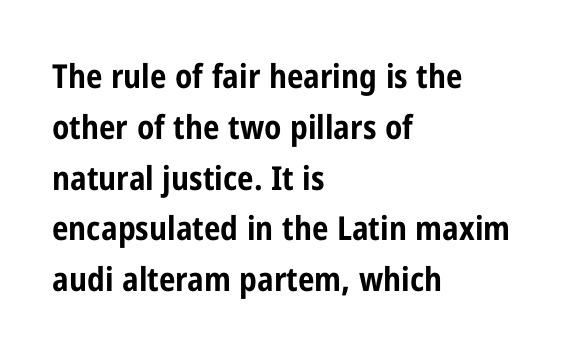
The image shows 33 px bold, condensed sans-serif type, upright; set left-aligned, normal line spacing (1.54x), normal letter spacing, not underlined; low stroke contrast and a medium x-height.
